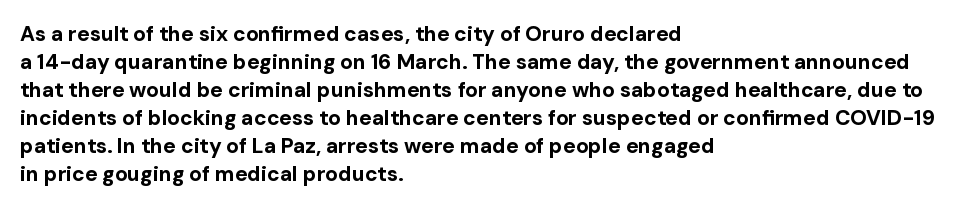
Style check: upright. Reading down the block, your eye returns to a fixed left position each line. This rendering leaves character spacing at its baseline value. Check under the words: just untouched page.
